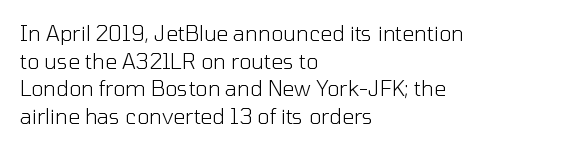
Every stem runs plumb, perpendicular to the baseline. Leftover space on each line is placed entirely after the last word. Check the space under the baseline: it is left empty. This reads as an unemphasized weight, regular at the heaviest. Caption: standard tracking, unaltered.
